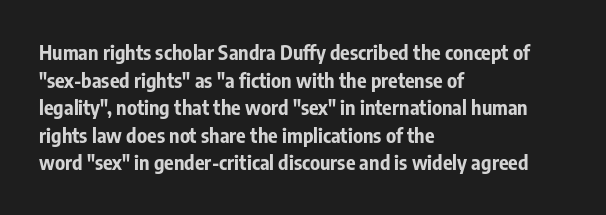
The image shows 20 px bold type, upright; set left-aligned, normal line spacing (1.38x), normal letter spacing, not underlined.
